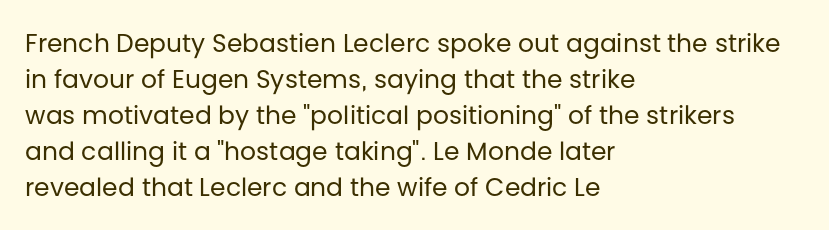
{"italic": "no", "bold": "no", "underline": "no", "align": "left", "line_spacing": "normal", "line_spacing_ratio": 1.44, "letter_spacing": "normal", "letter_spacing_em": 0.0, "glyph_px": 25}
